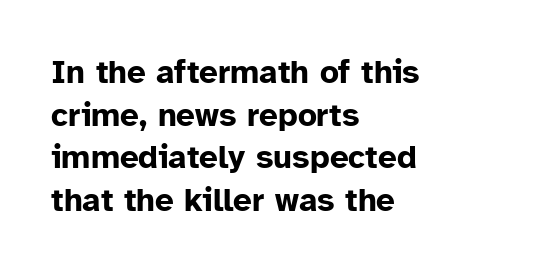
Q: Is the text bold? A: Yes.
Q: Is the text italic (slanted)? A: No, it is upright.
Q: Is the typeface a serif or a sans-serif typeface? A: Sans-serif.
Q: Is the text underlined? A: No.
Q: How is the paragraph aligned? A: Left-aligned.
Q: Is the spacing between letters normal or unusually wide? A: Normal.
Q: Is the spacing between lines tight, normal or loose? A: Normal.
Q: Width (condensed, normal, or wide)? A: Normal.
Q: Stroke contrast? A: Low.
Q: x-height? A: Medium.
Q: Monospaced? A: No.
